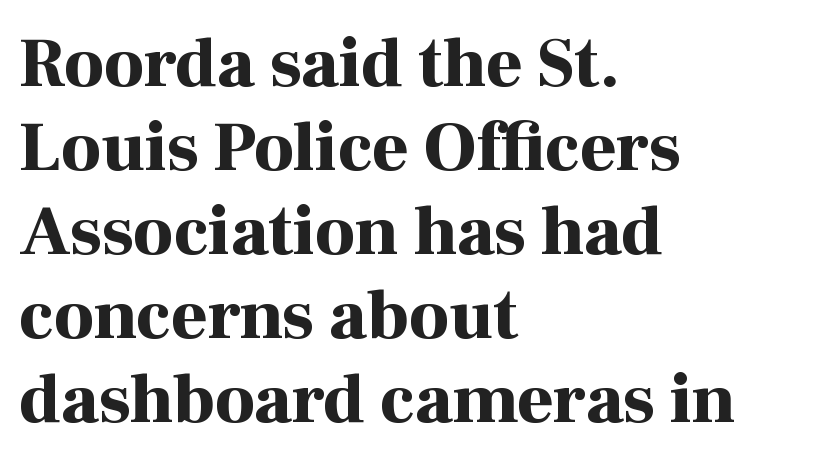
The image shows 70 px bold serif type, upright; set left-aligned, line spacing 1.2x, normal letter spacing, not underlined; high stroke contrast and a medium x-height.
